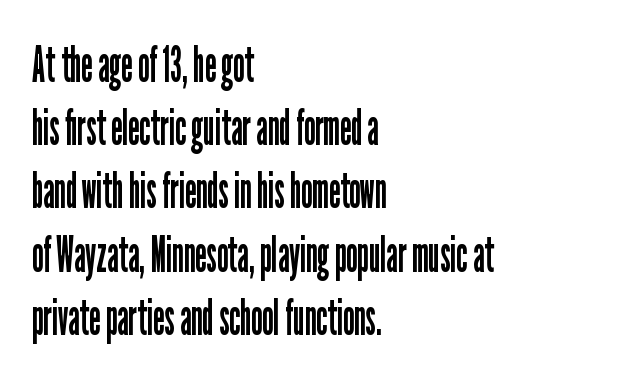
It's the straight-up-and-down kind of type. Underline: absent. Caption: multi-line text, flush left, ragged right. Type style note: lacks serifs. Looks like regular typesetting: each glyph gets only the width it needs. The font sits on the lighter half of the weight spectrum, regular included.
